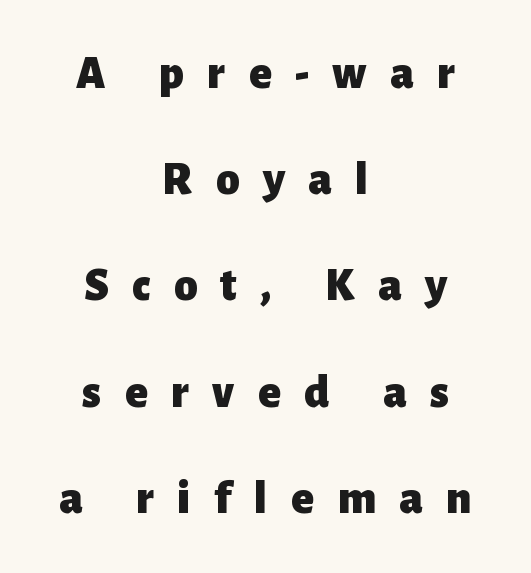
The image shows 47 px heavy sans-serif type, upright; set centered, loose line spacing (2.26x), unusually wide letter spacing (+0.5 em), not underlined; low stroke contrast and a medium x-height.
